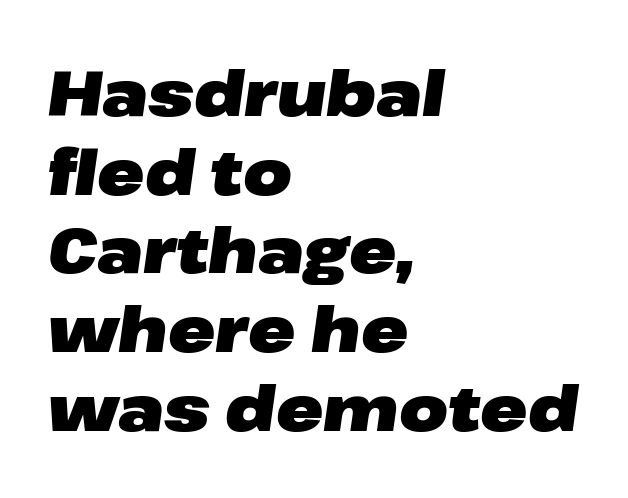
{"italic": "yes", "lean": "right", "slant_degrees": 8, "bold": "yes", "weight": "heavy", "width": "wide", "stroke_contrast": "low", "x_height": "medium", "monospaced": "no", "underline": "no", "align": "left", "line_spacing": "normal", "line_spacing_ratio": 1.25, "letter_spacing": "normal", "letter_spacing_em": 0.0, "glyph_px": 63}
